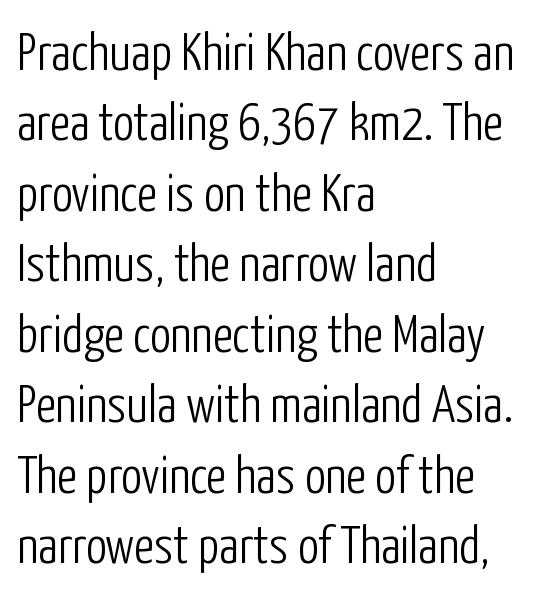
Q: Is the text bold? A: No.
Q: Is the text italic (slanted)? A: No, it is upright.
Q: Is the typeface a serif or a sans-serif typeface? A: Sans-serif.
Q: Is the text underlined? A: No.
Q: How is the paragraph aligned? A: Left-aligned.
Q: Is the spacing between letters normal or unusually wide? A: Normal.
Q: Is the spacing between lines tight, normal or loose? A: Normal.
Q: Width (condensed, normal, or wide)? A: Condensed.
Q: Stroke contrast? A: Low.
Q: x-height? A: Medium.
Q: Monospaced? A: No.
